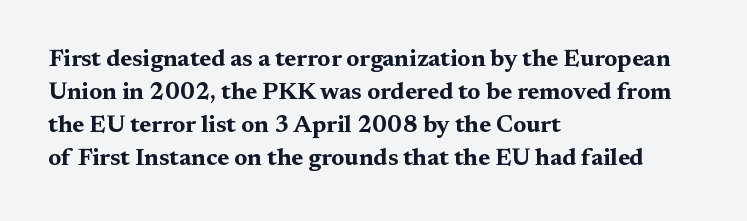
These lines keep a tight, regular rhythm from letter to letter. Heavy-handed strokes throughout: this text is bold. A normal amount of white space separates one row of letters from the next. The font's upright variant was chosen for this text. The string is rendered with underlining switched off. Which margin do the lines hug? The left one — the right edge is uneven.
